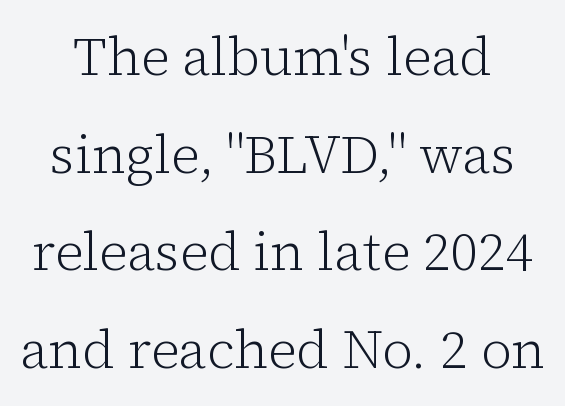
Q: Is the text bold? A: No.
Q: Is the text italic (slanted)? A: No, it is upright.
Q: Is the typeface a serif or a sans-serif typeface? A: Serif.
Q: Is the text underlined? A: No.
Q: Is the spacing between letters normal or unusually wide? A: Normal.
Q: Width (condensed, normal, or wide)? A: Normal.
Q: Stroke contrast? A: Low.
Q: x-height? A: Medium.
Q: Monospaced? A: No.
